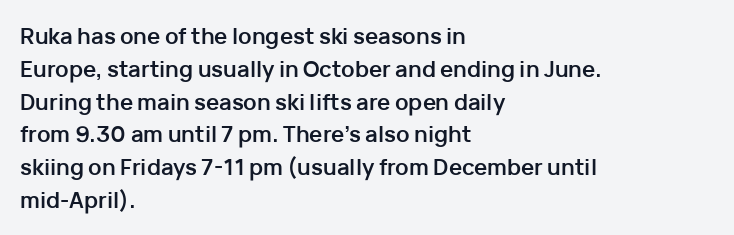
{"italic": "no", "bold": "yes", "underline": "no", "align": "left", "line_spacing": "normal", "line_spacing_ratio": 1.49, "letter_spacing": "normal", "letter_spacing_em": 0.0, "glyph_px": 22}
